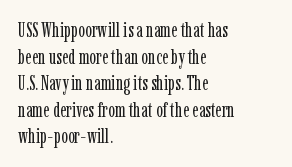
The image shows 20 px text type, upright; set left-aligned, normal line spacing (1.33x), normal letter spacing, not underlined.
